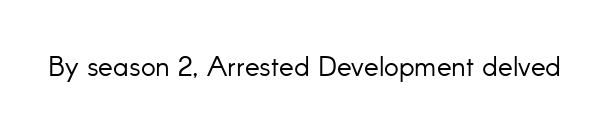
Unmarked baselines from the first word to the last. Posture: vertical. Look at the bottom of the vertical strokes: they stop flat, with no serifs. The font sits on the lighter half of the weight spectrum, regular included. This rendering leaves character spacing at its baseline value.
